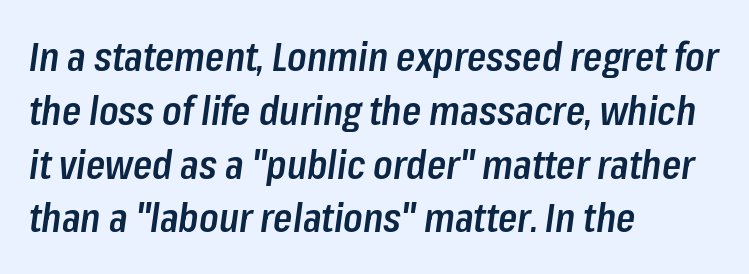
{"italic": "yes", "lean": "right", "slant_degrees": 8, "bold": "semi", "weight": "semibold", "width": "condensed", "stroke_contrast": "low", "x_height": "medium", "monospaced": "no", "underline": "no", "align": "left", "line_spacing": "normal", "line_spacing_ratio": 1.38, "letter_spacing": "normal", "letter_spacing_em": 0.0, "glyph_px": 39}
